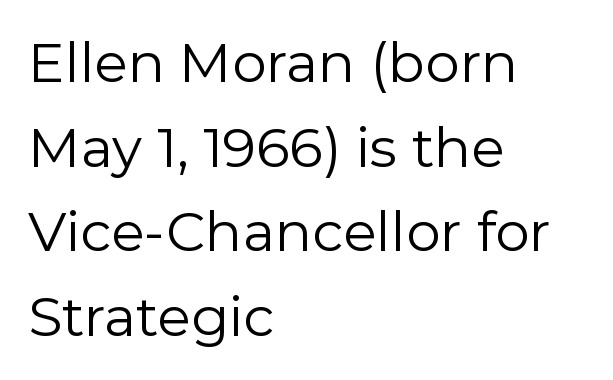
The image shows 55 px regular-weight sans-serif type, upright; set left-aligned, normal line spacing (1.54x), normal letter spacing, not underlined; low stroke contrast and a medium x-height.
